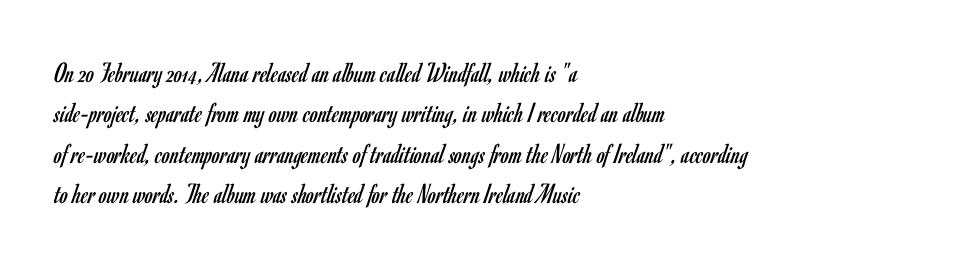
{"serif": "no", "bold": "no", "weight": "regular", "width": "condensed", "stroke_contrast": "low", "x_height": "small", "monospaced": "no", "underline": "no", "align": "left", "line_spacing": "normal", "line_spacing_ratio": 1.39, "letter_spacing": "normal", "letter_spacing_em": 0.0, "glyph_px": 29}
